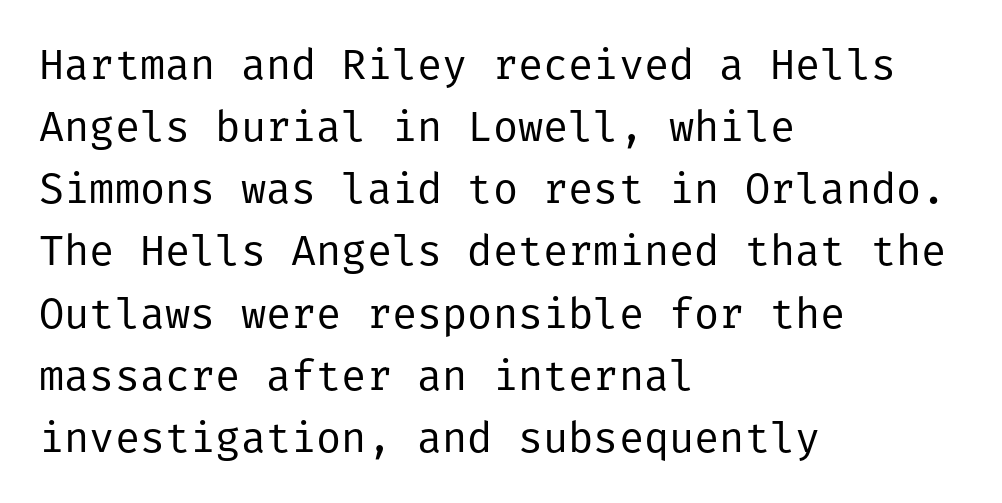
The image shows 42 px regular-weight sans-serif type, upright; set left-aligned, normal line spacing (1.48x), normal letter spacing, not underlined; low stroke contrast and a medium x-height.
